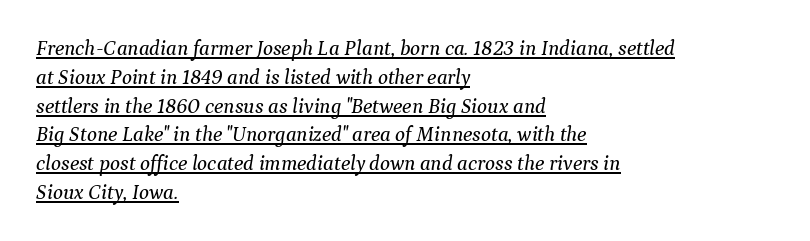
Is the block centered? No — it sits flush against the left margin. Leading: standard. The rendering keeps characters at their native spacing. Notice how a bar underscores the lettering throughout. The whole block is typeset with a tilt.
